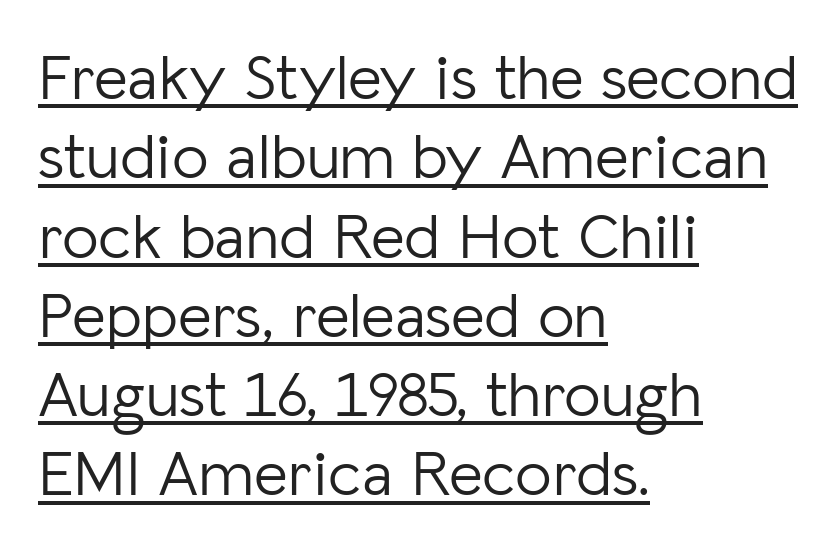
Compared with a typical body face, this is equally light or lighter still. This rendering features underlined lettering. Think of a printed novel: that variable character pitch is what you see here. Where is the straight margin? On the left. You can tell it's not italic because the verticals are truly vertical. Is the letter spacing exaggerated? No — it looks like the ordinary default.
